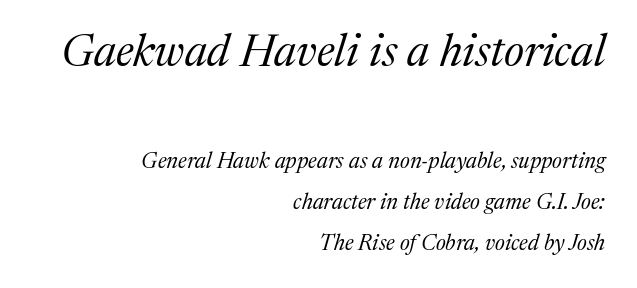
Q: Is the text bold? A: No.
Q: Is the text italic (slanted)? A: Yes, it leans right by about 17 degrees.
Q: Is the typeface a serif or a sans-serif typeface? A: Serif.
Q: Is the text underlined? A: No.
Q: How is the paragraph aligned? A: Right-aligned.
Q: Is the spacing between letters normal or unusually wide? A: Normal.
Q: Which block of text is set in a larger size, the first (top) or the second (bottom)? A: The first (top) one.
Q: Width (condensed, normal, or wide)? A: Normal.
Q: Stroke contrast? A: Medium.
Q: x-height? A: Medium.
Q: Monospaced? A: No.
